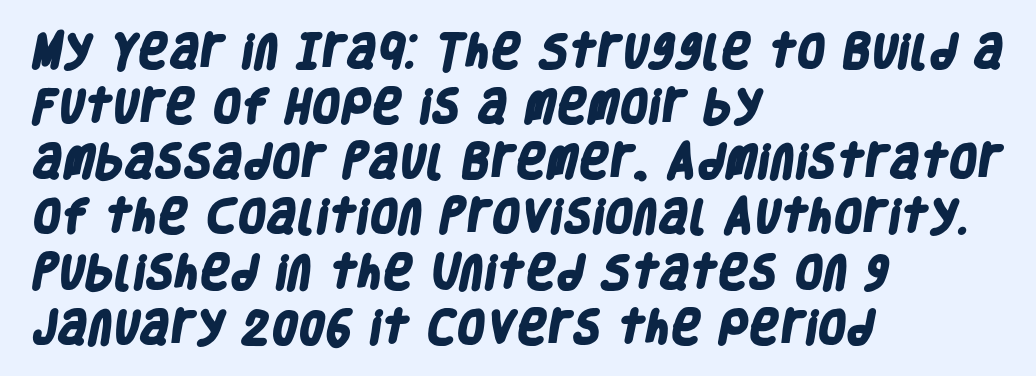
{"serif": "no", "bold": "yes", "weight": "heavy", "width": "condensed", "stroke_contrast": "low", "x_height": "large", "monospaced": "no", "underline": "no", "align": "left", "line_spacing": "normal", "line_spacing_ratio": 1.49, "letter_spacing": "normal", "letter_spacing_em": 0.0, "glyph_px": 37}
